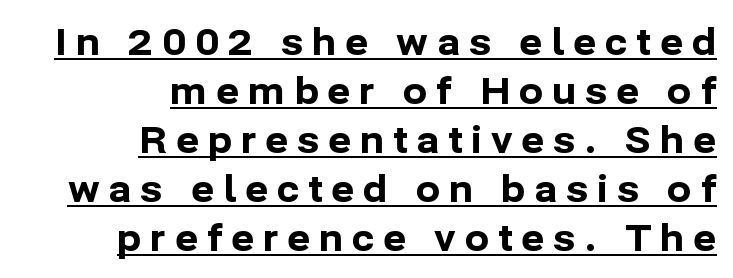
Q: Is the text bold? A: Yes.
Q: Is the text italic (slanted)? A: No, it is upright.
Q: Is the typeface a serif or a sans-serif typeface? A: Sans-serif.
Q: Is the text underlined? A: Yes.
Q: How is the paragraph aligned? A: Right-aligned.
Q: Is the spacing between letters normal or unusually wide? A: Unusually wide.
Q: Is the spacing between lines tight, normal or loose? A: Normal.
Q: Width (condensed, normal, or wide)? A: Normal.
Q: Stroke contrast? A: Low.
Q: x-height? A: Medium.
Q: Monospaced? A: No.
